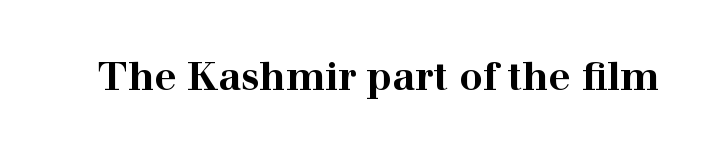
{"serif": "yes", "italic": "no", "bold": "yes", "weight": "bold", "width": "wide", "stroke_contrast": "high", "x_height": "medium", "monospaced": "no", "underline": "no", "letter_spacing": "normal", "letter_spacing_em": 0.0, "glyph_px": 39}
